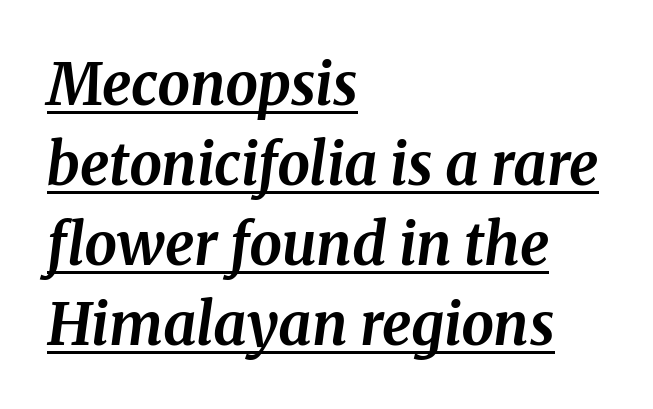
The image shows 58 px bold serif type, italic (leaning right); set left-aligned, normal line spacing (1.38x), normal letter spacing, underlined; medium stroke contrast and a medium x-height.
